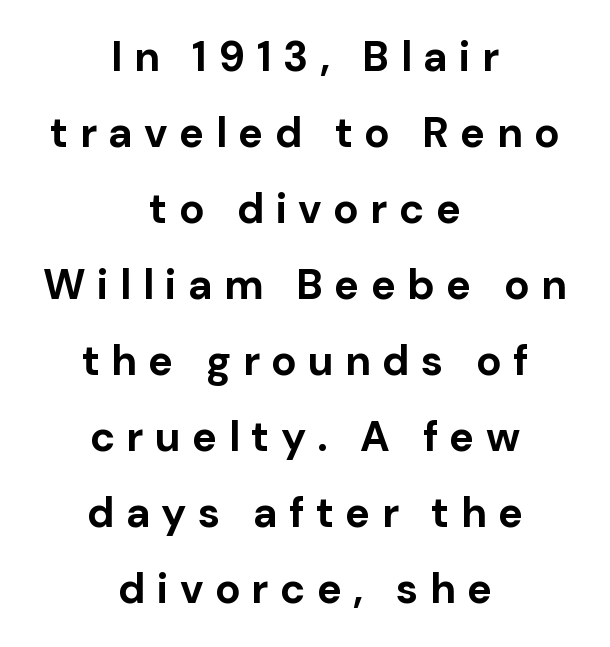
The image shows 42 px bold sans-serif type, upright; set centered, line spacing 1.81x, unusually wide letter spacing (+0.27 em), not underlined; low stroke contrast and a medium x-height.
